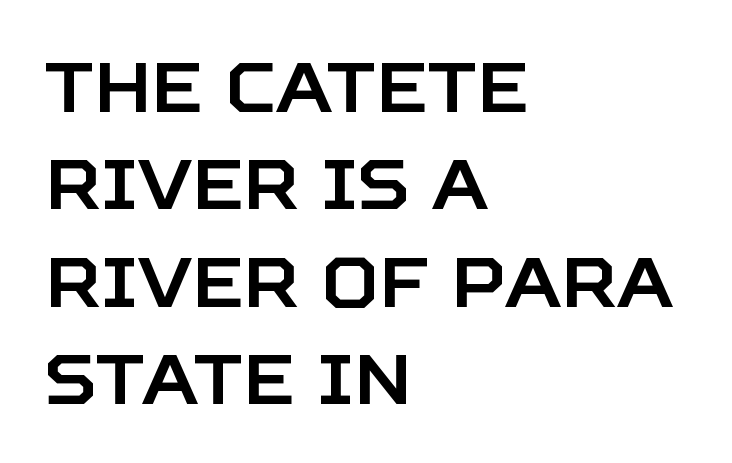
{"serif": "no", "italic": "no", "width": "normal", "stroke_contrast": "low", "x_height": "large", "monospaced": "no", "underline": "no", "align": "left", "line_spacing": "normal", "line_spacing_ratio": 1.39, "letter_spacing": "normal", "letter_spacing_em": 0.0, "glyph_px": 70}
